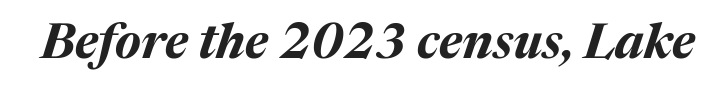
Q: Is the text bold? A: Yes.
Q: Is the text italic (slanted)? A: Yes, it leans right by about 17 degrees.
Q: Is the text underlined? A: No.
Q: Is the spacing between letters normal or unusually wide? A: Normal.
Q: Width (condensed, normal, or wide)? A: Normal.
Q: Stroke contrast? A: Medium.
Q: x-height? A: Medium.
Q: Monospaced? A: No.
